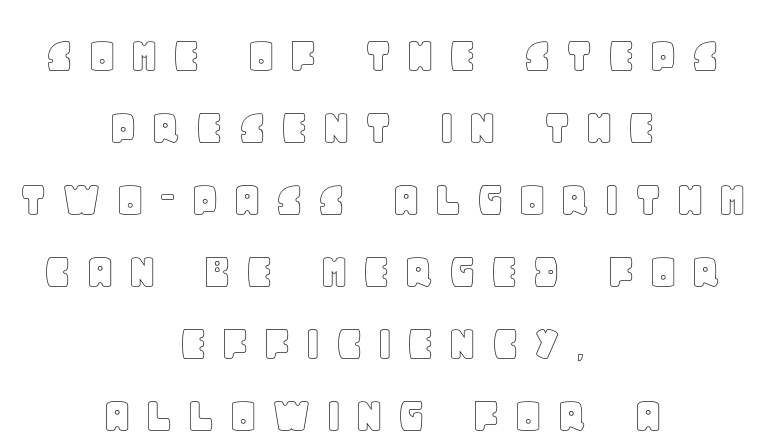
The image shows 53 px text type, upright; set centered, normal line spacing (1.36x), unusually wide letter spacing (+0.22 em), not underlined; a large x-height.
